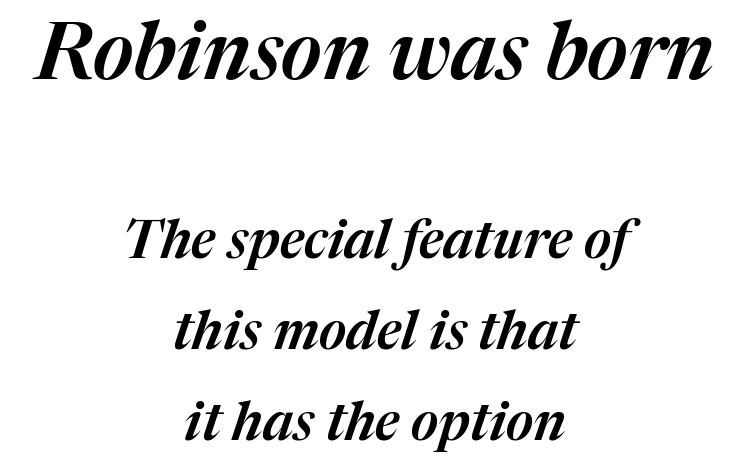
{"italic": "yes", "lean": "right", "slant_degrees": 17, "width": "normal", "stroke_contrast": "medium", "x_height": "medium", "monospaced": "no", "underline": "no", "align": "center", "line_spacing_ratio": 1.72, "letter_spacing": "normal", "letter_spacing_em": 0.0, "larger_block": "first", "size_ratio": 1.49, "glyph_px": 79}
